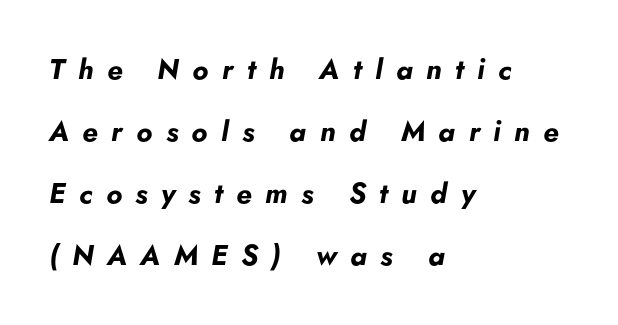
{"italic": "yes", "lean": "right", "slant_degrees": 5, "bold": "yes", "weight": "bold", "width": "normal", "stroke_contrast": "low", "x_height": "small", "monospaced": "no", "underline": "no", "align": "left", "line_spacing": "loose", "line_spacing_ratio": 2.21, "letter_spacing": "wide", "letter_spacing_em": 0.48, "glyph_px": 28}
